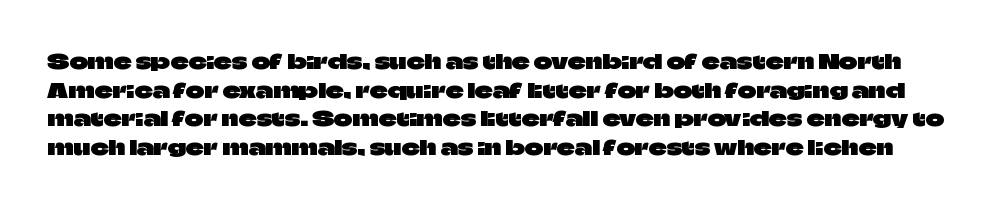
{"italic": "no", "underline": "no", "line_spacing": "normal", "line_spacing_ratio": 1.43, "letter_spacing": "normal", "letter_spacing_em": 0.0, "glyph_px": 20}
